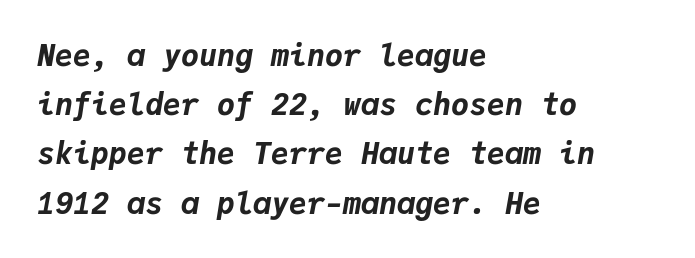
The paragraph has a hard left edge and a soft right edge. The glyphs are unaccompanied by any horizontal stroke below them. These lines are rendered in a fixed-pitch font. The line-height multiplier appears to be the usual default. Is the type bold? Yes — the strokes are clearly thick and heavy. The gaps between neighbouring characters are ordinary and unremarkable.
